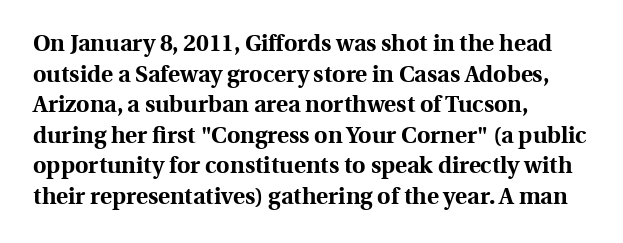
{"italic": "no", "bold": "yes", "underline": "no", "align": "left", "line_spacing": "normal", "line_spacing_ratio": 1.33, "letter_spacing": "normal", "letter_spacing_em": 0.0, "glyph_px": 23}
